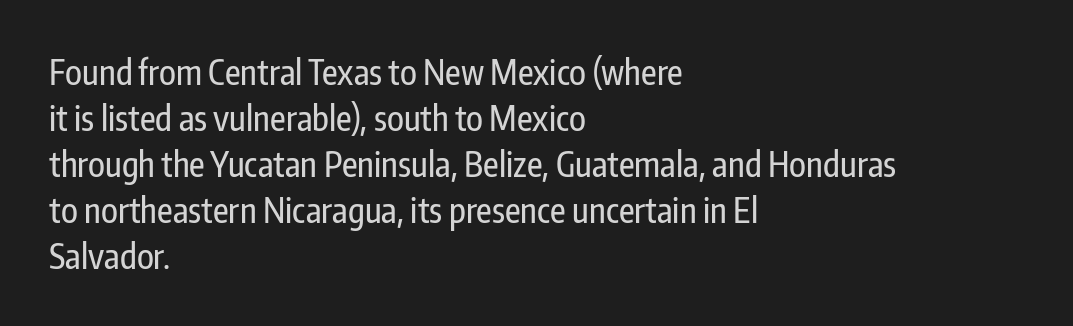
Descenders hang freely into open space. There is no visible air inserted between adjacent glyphs. Casual observation: everything's shoved over to the left. Posture: vertical. Leading: standard. Proportional: the letters do not fall into vertical columns.
